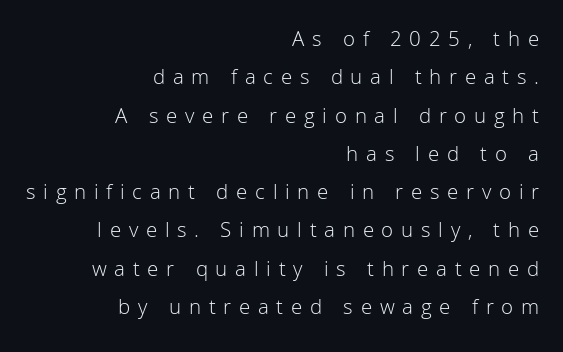
{"italic": "no", "bold": "no", "underline": "no", "align": "right", "line_spacing_ratio": 1.74, "letter_spacing": "wide", "letter_spacing_em": 0.35, "glyph_px": 22}
